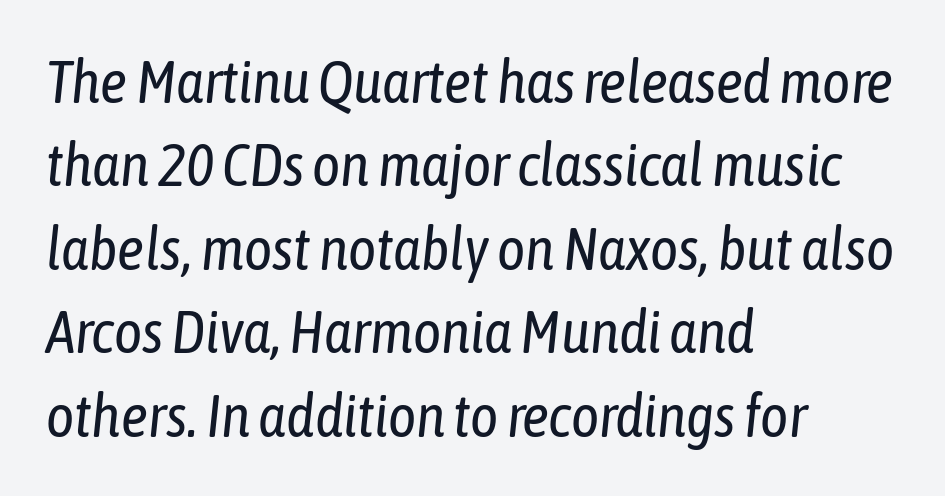
{"italic": "yes", "lean": "right", "slant_degrees": 6, "bold": "no", "weight": "regular", "width": "condensed", "stroke_contrast": "low", "x_height": "medium", "monospaced": "no", "underline": "no", "align": "left", "line_spacing": "normal", "line_spacing_ratio": 1.39, "letter_spacing": "normal", "letter_spacing_em": 0.0, "glyph_px": 60}
